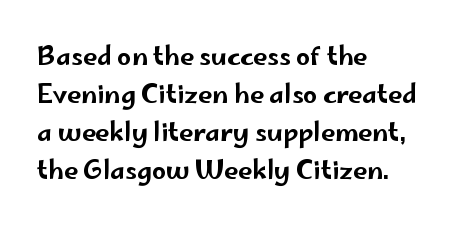
The image shows 25 px text type, upright; set left-aligned, normal line spacing (1.52x), normal letter spacing, not underlined.
